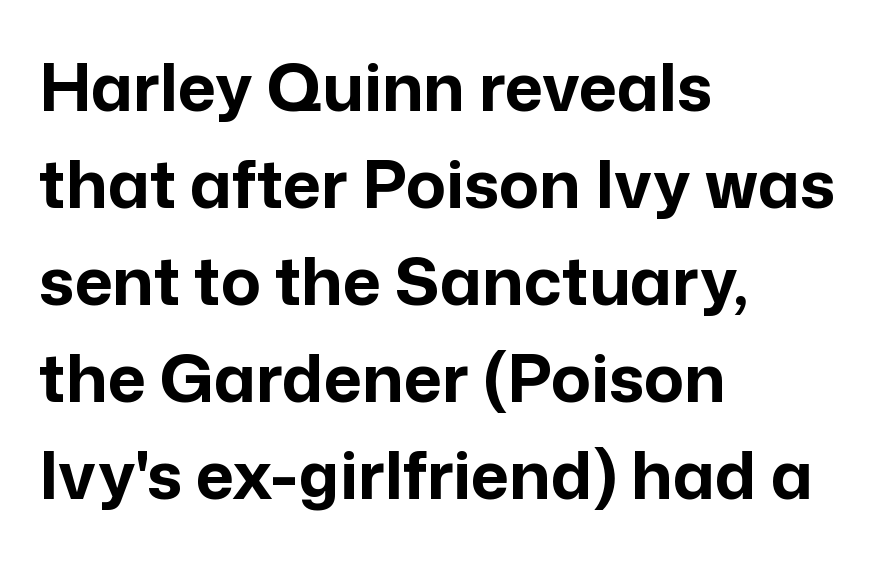
The image shows 66 px bold sans-serif type, upright; set left-aligned, normal line spacing (1.47x), normal letter spacing, not underlined; low stroke contrast and a medium x-height.
